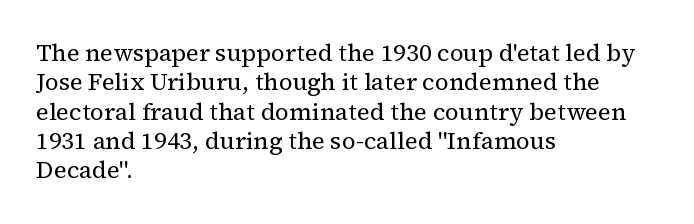
Q: Is the text bold? A: No.
Q: Is the text italic (slanted)? A: No, it is upright.
Q: Is the text underlined? A: No.
Q: How is the paragraph aligned? A: Left-aligned.
Q: Is the spacing between letters normal or unusually wide? A: Normal.
